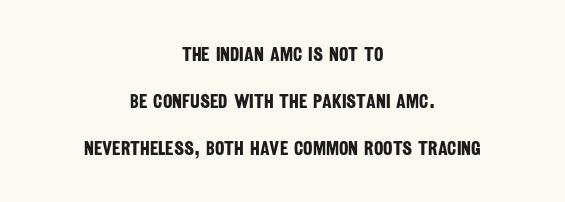
{"bold": "yes", "underline": "no", "align": "center", "line_spacing": "loose", "line_spacing_ratio": 2.34, "letter_spacing": "normal", "letter_spacing_em": 0.0, "glyph_px": 20}
